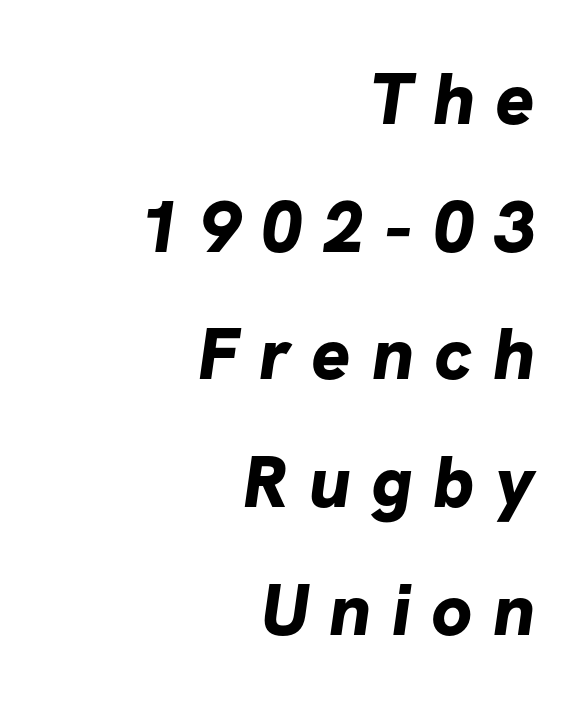
{"serif": "no", "bold": "yes", "weight": "bold", "width": "normal", "stroke_contrast": "low", "x_height": "medium", "monospaced": "no", "underline": "no", "align": "right", "line_spacing_ratio": 1.75, "letter_spacing": "wide", "letter_spacing_em": 0.28, "glyph_px": 73}
